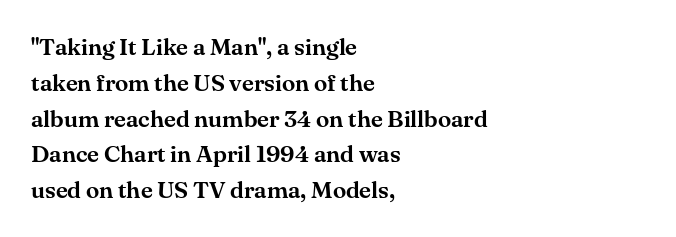
{"italic": "no", "underline": "no", "align": "left", "line_spacing": "normal", "line_spacing_ratio": 1.49, "letter_spacing": "normal", "letter_spacing_em": 0.0, "glyph_px": 24}
